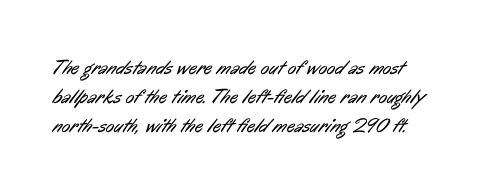
Q: Is the text bold? A: No.
Q: Is the text underlined? A: No.
Q: Is the spacing between letters normal or unusually wide? A: Normal.
Q: Is the spacing between lines tight, normal or loose? A: Normal.
